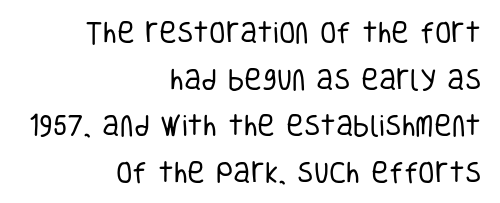
Q: Is the text bold? A: No.
Q: Is the text italic (slanted)? A: No, it is upright.
Q: Is the text underlined? A: No.
Q: How is the paragraph aligned? A: Right-aligned.
Q: Is the spacing between letters normal or unusually wide? A: Normal.
Q: Is the spacing between lines tight, normal or loose? A: Loose.
